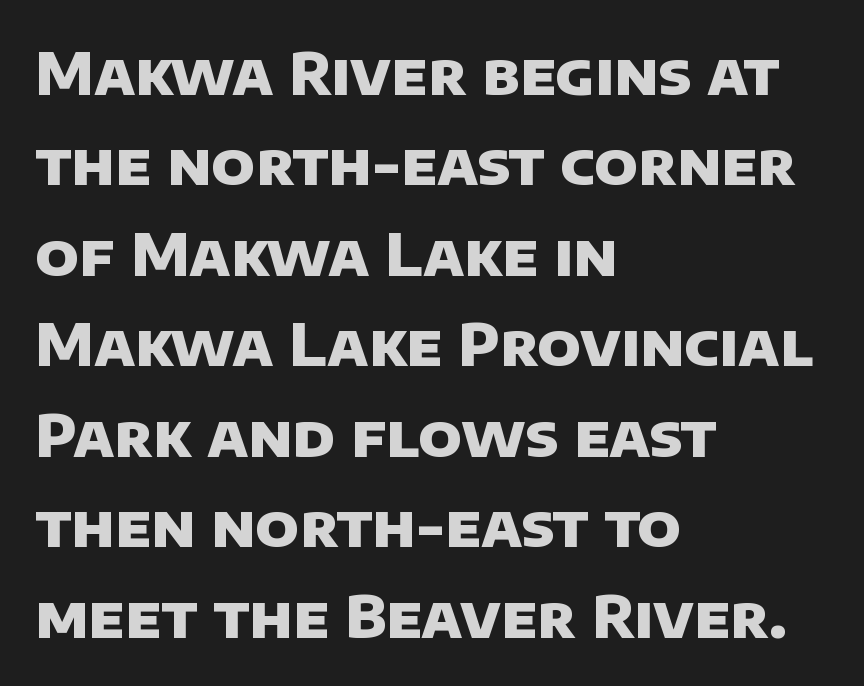
Q: Is the text bold? A: Yes.
Q: Is the typeface a serif or a sans-serif typeface? A: Sans-serif.
Q: Is the text underlined? A: No.
Q: How is the paragraph aligned? A: Left-aligned.
Q: Is the spacing between letters normal or unusually wide? A: Normal.
Q: Is the spacing between lines tight, normal or loose? A: Normal.
Q: Width (condensed, normal, or wide)? A: Normal.
Q: Stroke contrast? A: Low.
Q: x-height? A: Large.
Q: Monospaced? A: No.
